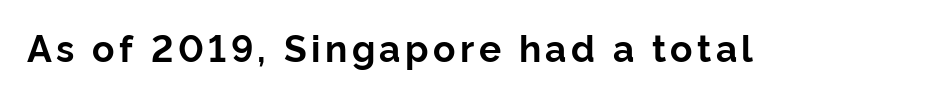
The image shows 37 px bold sans-serif type, upright; set not underlined; low stroke contrast and a medium x-height.
